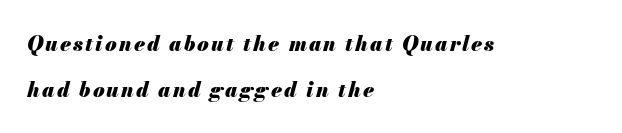
Honestly, the rows look like they've been pulled way apart. The setting favours the left margin, as ordinary paragraphs usually do. Plain, unruled lines of type. Heft: maximum for text — a bold.
